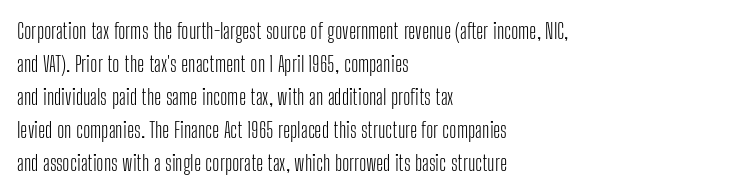
Q: Is the text bold? A: No.
Q: Is the text italic (slanted)? A: No, it is upright.
Q: Is the text underlined? A: No.
Q: How is the paragraph aligned? A: Left-aligned.
Q: Is the spacing between letters normal or unusually wide? A: Normal.
Q: Is the spacing between lines tight, normal or loose? A: Normal.
